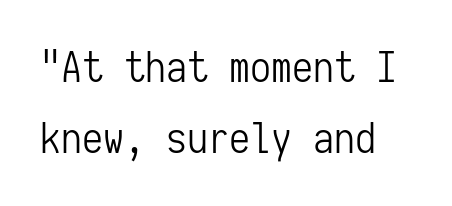
{"serif": "no", "italic": "no", "bold": "no", "weight": "light", "width": "condensed", "stroke_contrast": "low", "x_height": "medium", "monospaced": "yes", "underline": "no", "line_spacing": "normal", "line_spacing_ratio": 1.7, "letter_spacing": "normal", "letter_spacing_em": 0.0, "glyph_px": 42}
